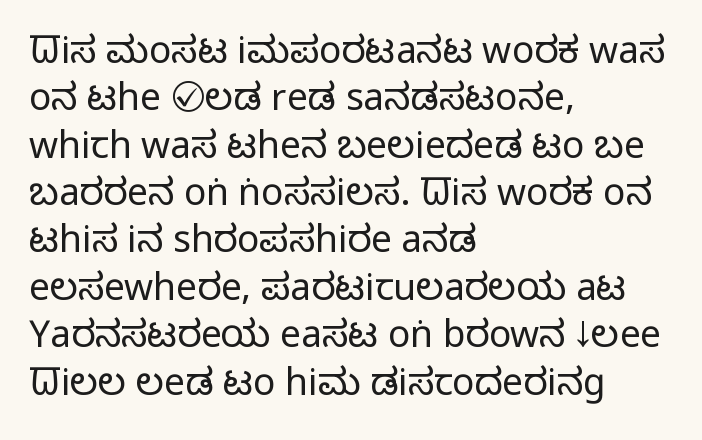
This sample uses plain, unmodified letter spacing. Notice how the passage keeps a crisp vertical edge on the left only. Heaviness? Minimal to ordinary, like unemphasized prose. Normally led — the rows are evenly, conventionally spaced. A roman cut, with each character standing at attention. Glance below the letters and you will spot only blank space.
